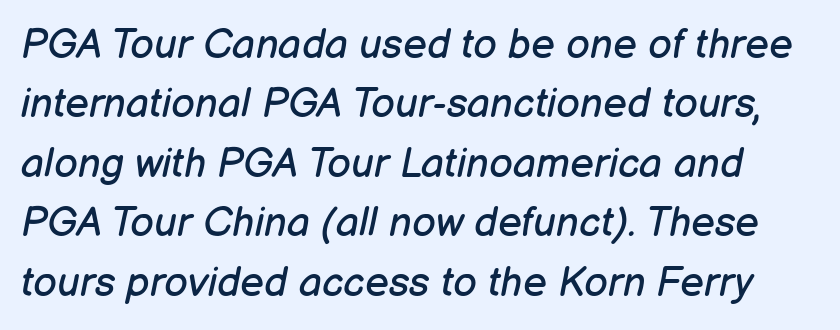
Looks like regular typesetting: each glyph gets only the width it needs. Slanted lettering throughout. Descenders hang freely into open space. These glyphs show unthickened strokes, regular width or finer. The gaps between neighbouring characters are ordinary and unremarkable.
